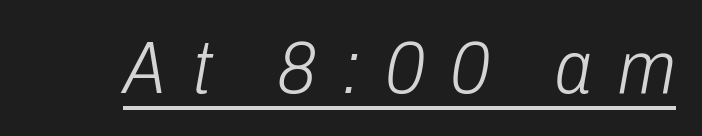
Character widths vary here, with narrow letters taking less room than wide ones. The font sits on the lighter half of the weight spectrum, regular included. A typesetter would mark this as italic. In designer terms, the underline attribute is active on this setting. These lines have a slow, spaced-out rhythm from letter to letter.
